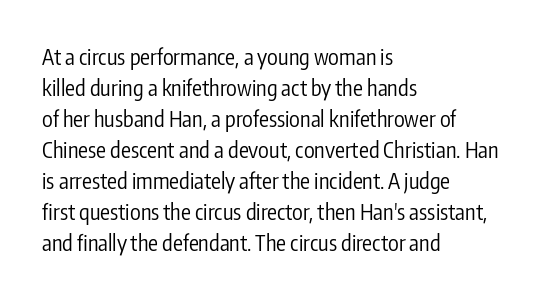
{"italic": "no", "bold": "no", "underline": "no", "align": "left", "line_spacing": "normal", "line_spacing_ratio": 1.41, "letter_spacing": "normal", "letter_spacing_em": 0.0, "glyph_px": 22}
